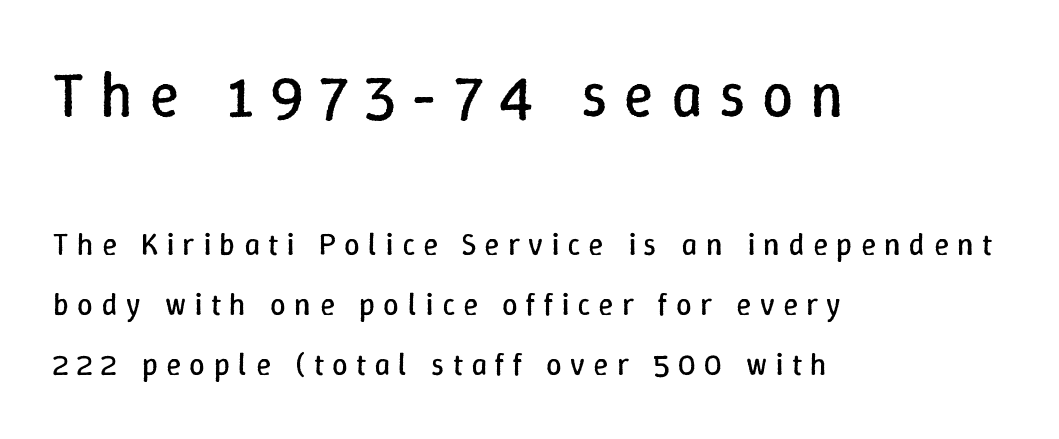
The image shows 62 px regular-weight type, upright; set left-aligned, loose line spacing (1.94x), unusually wide letter spacing (+0.27 em), not underlined; the first (top) block is 2.0x larger; low stroke contrast and a medium x-height.
